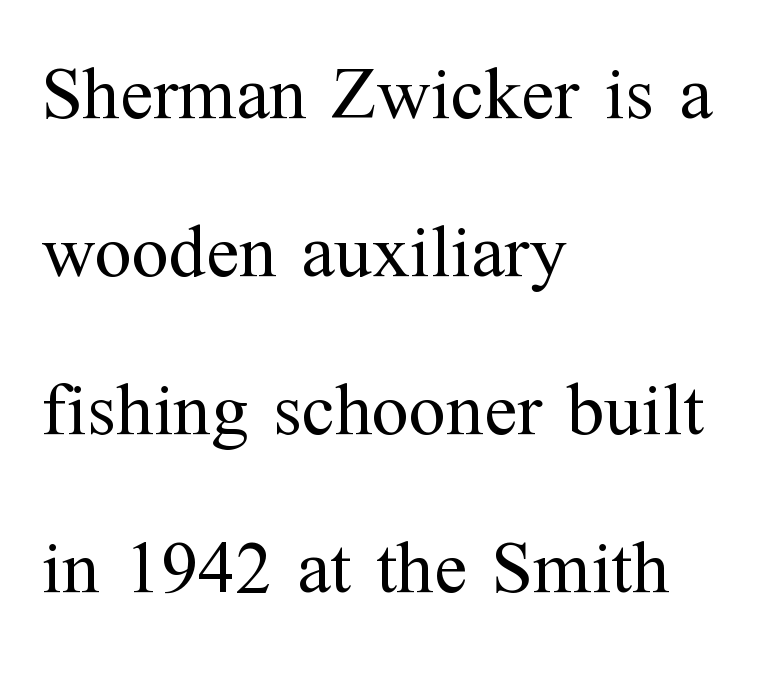
{"serif": "yes", "italic": "no", "bold": "no", "weight": "regular", "width": "normal", "stroke_contrast": "medium", "x_height": "medium", "monospaced": "no", "underline": "no", "align": "left", "line_spacing": "loose", "line_spacing_ratio": 2.08, "letter_spacing": "normal", "letter_spacing_em": 0.0, "glyph_px": 76}
